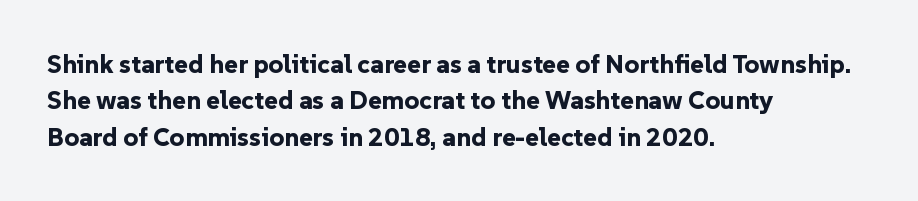
Q: Is the text bold? A: Yes.
Q: Is the text italic (slanted)? A: No, it is upright.
Q: Is the text underlined? A: No.
Q: How is the paragraph aligned? A: Left-aligned.
Q: Is the spacing between letters normal or unusually wide? A: Normal.
Q: Is the spacing between lines tight, normal or loose? A: Normal.
